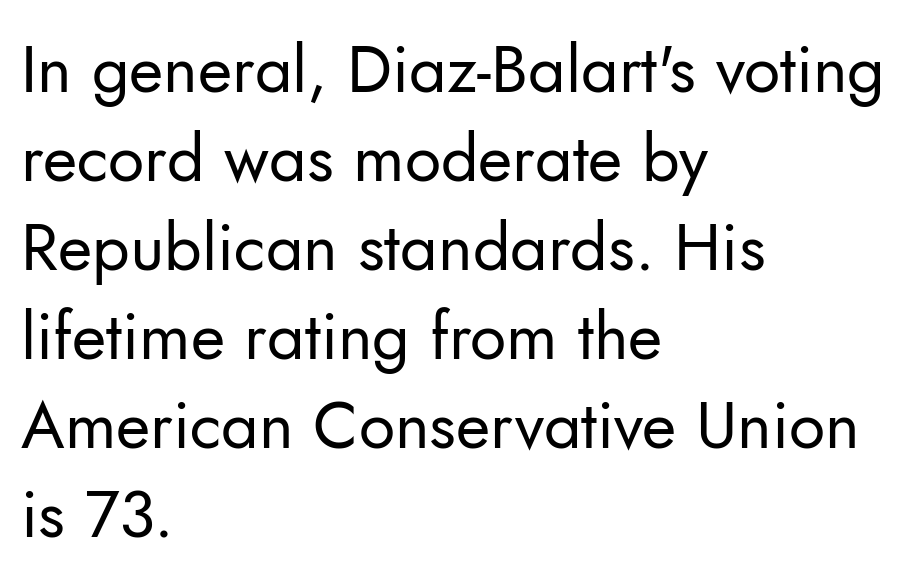
{"serif": "no", "italic": "no", "bold": "no", "weight": "regular", "width": "normal", "stroke_contrast": "low", "x_height": "small", "monospaced": "no", "underline": "no", "align": "left", "line_spacing": "normal", "line_spacing_ratio": 1.35, "letter_spacing": "normal", "letter_spacing_em": 0.0, "glyph_px": 66}
